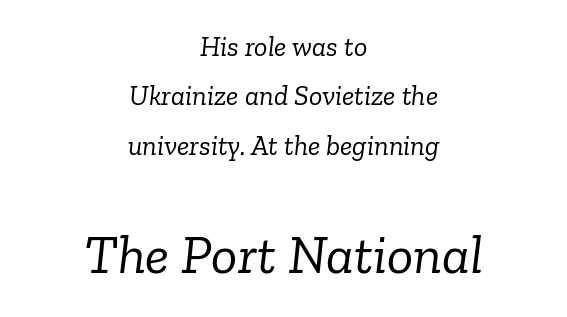
The image shows 55 px light serif type, italic (leaning right); set centered, line spacing 1.76x, normal letter spacing, not underlined; the second (bottom) block is 1.96x larger; low stroke contrast and a medium x-height.
